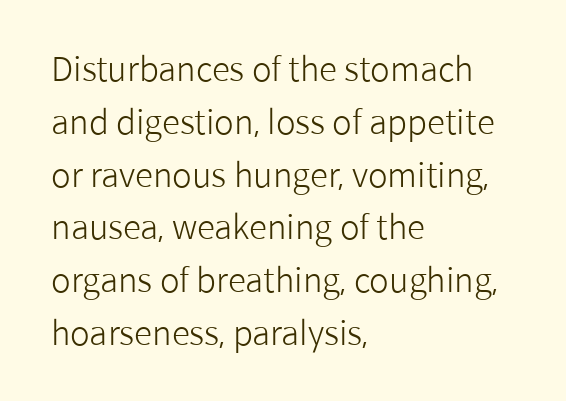
Q: Is the text bold? A: No.
Q: Is the text italic (slanted)? A: No, it is upright.
Q: Is the typeface a serif or a sans-serif typeface? A: Sans-serif.
Q: Is the text underlined? A: No.
Q: How is the paragraph aligned? A: Left-aligned.
Q: Is the spacing between letters normal or unusually wide? A: Normal.
Q: Is the spacing between lines tight, normal or loose? A: Normal.
Q: Width (condensed, normal, or wide)? A: Normal.
Q: Stroke contrast? A: Low.
Q: x-height? A: Medium.
Q: Monospaced? A: No.
